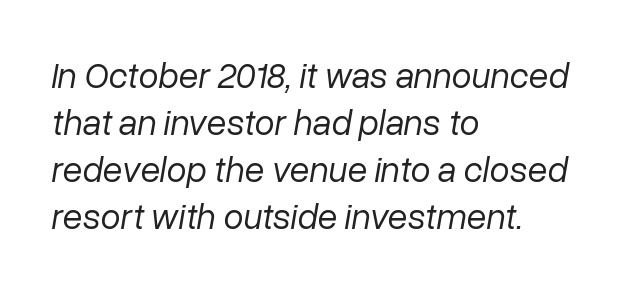
This rendering features lettering with no underline. The weight tops out at a normal text grade. Look at the tracking — it's just the regular setting, nothing added. Reading down the column, the eye jumps a familiar distance to each next line. The text block is weighted toward the left margin, trailing off unevenly rightward.
